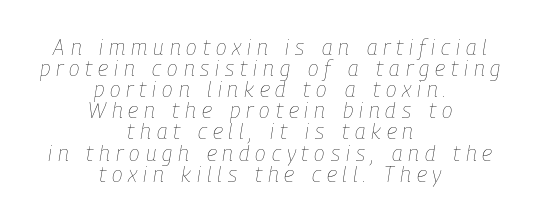
Q: Is the text bold? A: No.
Q: Is the text italic (slanted)? A: Yes, it leans right by about 9 degrees.
Q: Is the text underlined? A: No.
Q: How is the paragraph aligned? A: Centered.
Q: Is the spacing between letters normal or unusually wide? A: Unusually wide.
Q: Is the spacing between lines tight, normal or loose? A: Tight.
